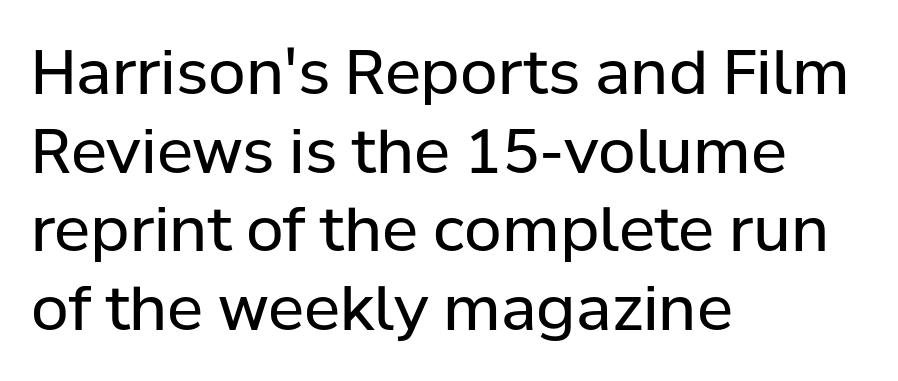
Q: Is the text bold? A: No.
Q: Is the text italic (slanted)? A: No, it is upright.
Q: Is the typeface a serif or a sans-serif typeface? A: Sans-serif.
Q: Is the text underlined? A: No.
Q: How is the paragraph aligned? A: Left-aligned.
Q: Is the spacing between letters normal or unusually wide? A: Normal.
Q: Is the spacing between lines tight, normal or loose? A: Normal.
Q: Width (condensed, normal, or wide)? A: Normal.
Q: Stroke contrast? A: Low.
Q: x-height? A: Medium.
Q: Monospaced? A: No.
